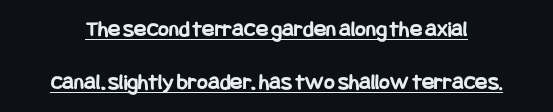
Q: Is the text bold? A: Yes.
Q: Is the text italic (slanted)? A: No, it is upright.
Q: Is the text underlined? A: Yes.
Q: Is the spacing between letters normal or unusually wide? A: Normal.
Q: Is the spacing between lines tight, normal or loose? A: Loose.
